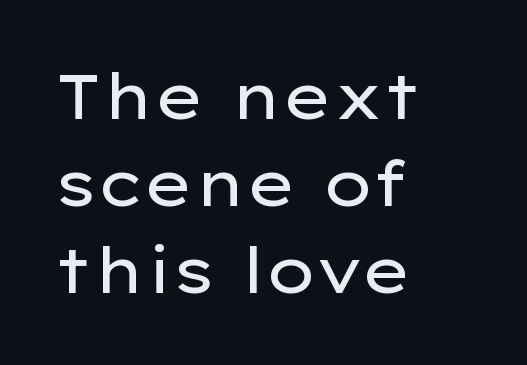
Q: Is the text bold? A: No.
Q: Is the text italic (slanted)? A: No, it is upright.
Q: Is the typeface a serif or a sans-serif typeface? A: Sans-serif.
Q: Is the text underlined? A: No.
Q: How is the paragraph aligned? A: Left-aligned.
Q: Is the spacing between letters normal or unusually wide? A: Normal.
Q: Is the spacing between lines tight, normal or loose? A: Normal.
Q: Width (condensed, normal, or wide)? A: Wide.
Q: Stroke contrast? A: Low.
Q: x-height? A: Medium.
Q: Monospaced? A: No.
